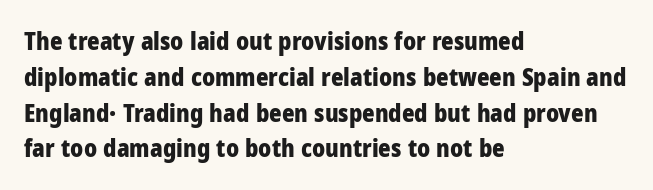
Q: Is the text bold? A: Yes.
Q: Is the text italic (slanted)? A: No, it is upright.
Q: Is the text underlined? A: No.
Q: How is the paragraph aligned? A: Left-aligned.
Q: Is the spacing between letters normal or unusually wide? A: Normal.
Q: Is the spacing between lines tight, normal or loose? A: Normal.
